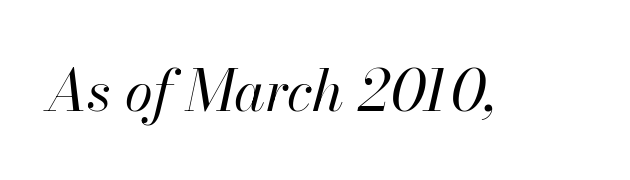
Q: Is the text bold? A: No.
Q: Is the text italic (slanted)? A: Yes, it leans right by about 13 degrees.
Q: Is the text underlined? A: No.
Q: Is the spacing between letters normal or unusually wide? A: Normal.
Q: Width (condensed, normal, or wide)? A: Normal.
Q: Stroke contrast? A: High.
Q: x-height? A: Small.
Q: Monospaced? A: No.
